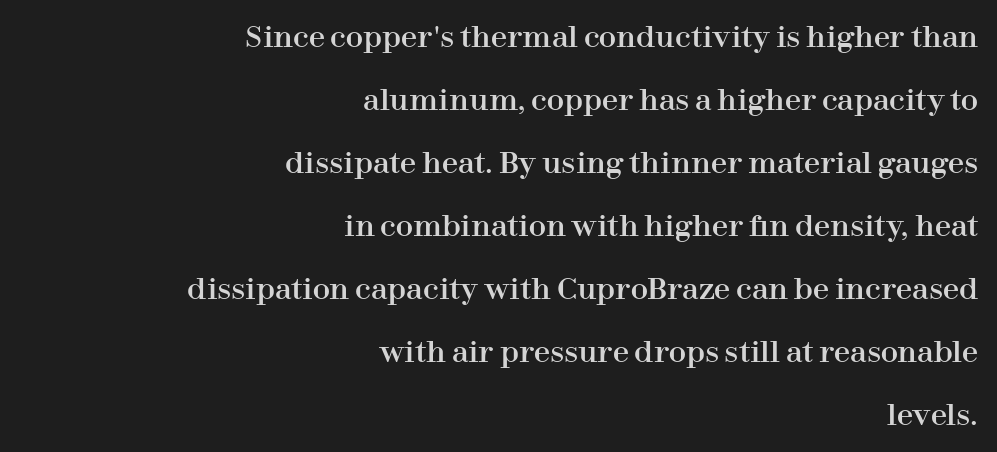
The image shows 29 px serif type, upright; set right-aligned, loose line spacing (2.17x), normal letter spacing, not underlined; high stroke contrast and a medium x-height.
